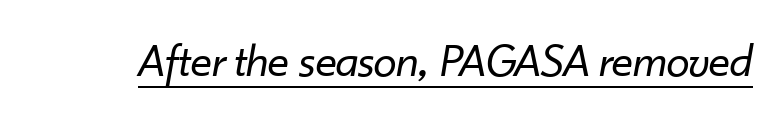
Looks like someone drew a line under every word here. Each word holds together tightly as a unit, with standard inter-letter gaps. The font is comparable to plain body text, perhaps lighter. The letters advance in unequal steps, a hallmark of proportional type.
